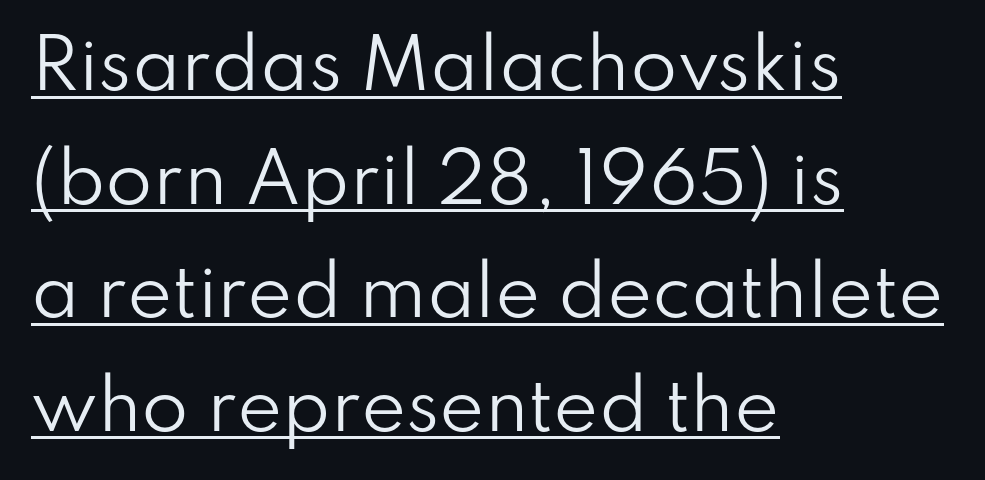
Q: Is the text bold? A: No.
Q: Is the text italic (slanted)? A: No, it is upright.
Q: Is the typeface a serif or a sans-serif typeface? A: Sans-serif.
Q: Is the text underlined? A: Yes.
Q: How is the paragraph aligned? A: Left-aligned.
Q: Is the spacing between letters normal or unusually wide? A: Normal.
Q: Is the spacing between lines tight, normal or loose? A: Normal.
Q: Width (condensed, normal, or wide)? A: Normal.
Q: Stroke contrast? A: Low.
Q: x-height? A: Small.
Q: Monospaced? A: No.
